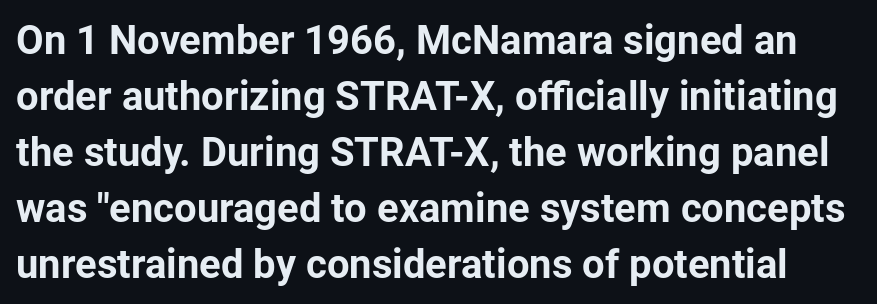
The image shows 40 px bold sans-serif type, upright; set normal line spacing (1.4x), normal letter spacing, not underlined; low stroke contrast and a medium x-height.
